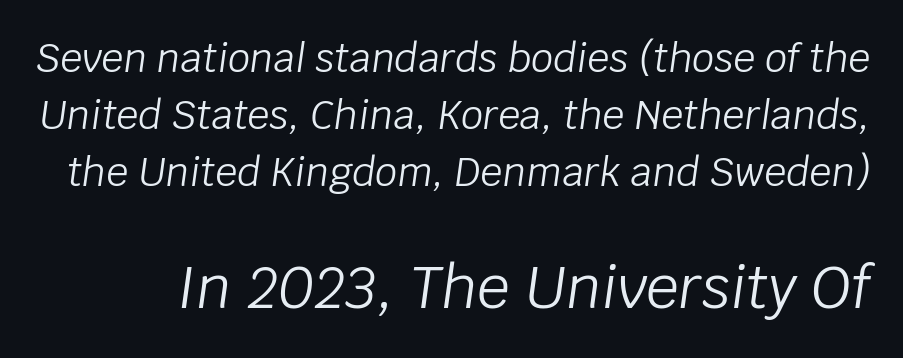
{"italic": "yes", "lean": "right", "slant_degrees": 8, "bold": "no", "weight": "light", "width": "normal", "stroke_contrast": "low", "x_height": "large", "monospaced": "no", "underline": "no", "line_spacing": "normal", "line_spacing_ratio": 1.46, "letter_spacing": "normal", "letter_spacing_em": 0.0, "larger_block": "second", "size_ratio": 1.49, "glyph_px": 58}
